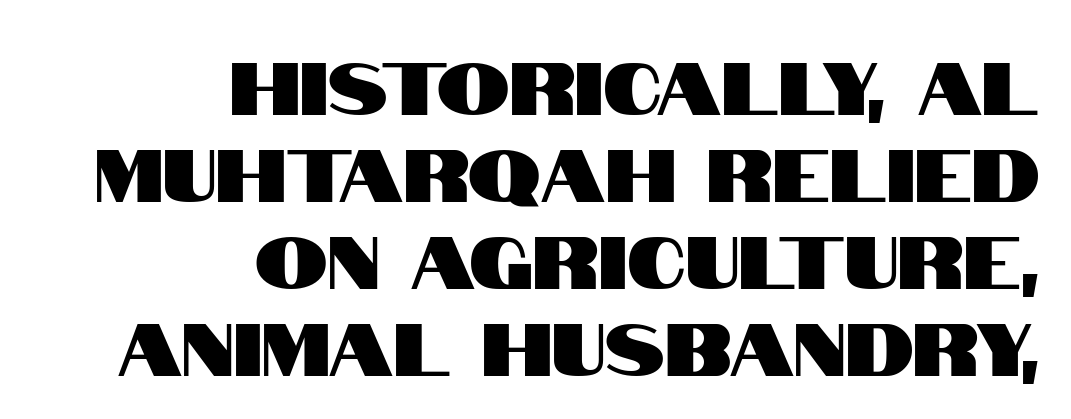
The image shows 73 px condensed sans-serif type, upright; set right-aligned, line spacing 1.19x, normal letter spacing, not underlined; high stroke contrast and a large x-height.
